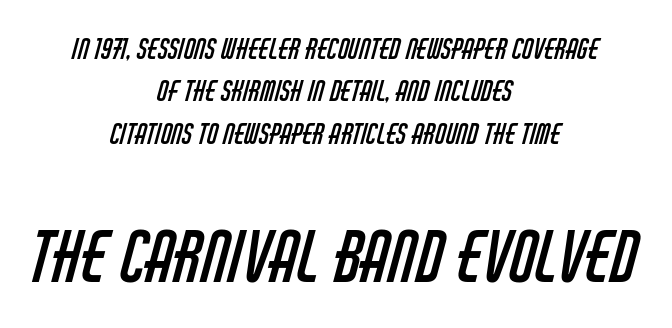
The image shows 69 px regular-weight, condensed sans-serif type; set centered, normal line spacing (1.51x), normal letter spacing, not underlined; the second (bottom) block is 2.46x larger; low stroke contrast and a large x-height.
